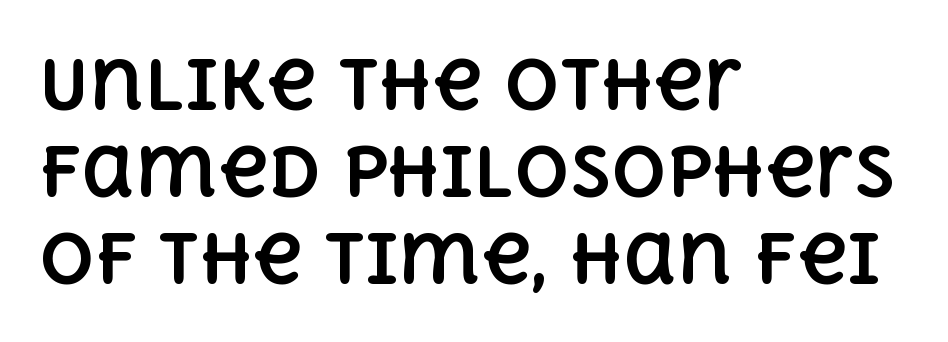
Looks like regular typesetting: each glyph gets only the width it needs. Observe the ordinary spacing: letters are neighbours, not strangers. The leading is moderate, giving the passage an even texture. Descenders hang freely into open space.
